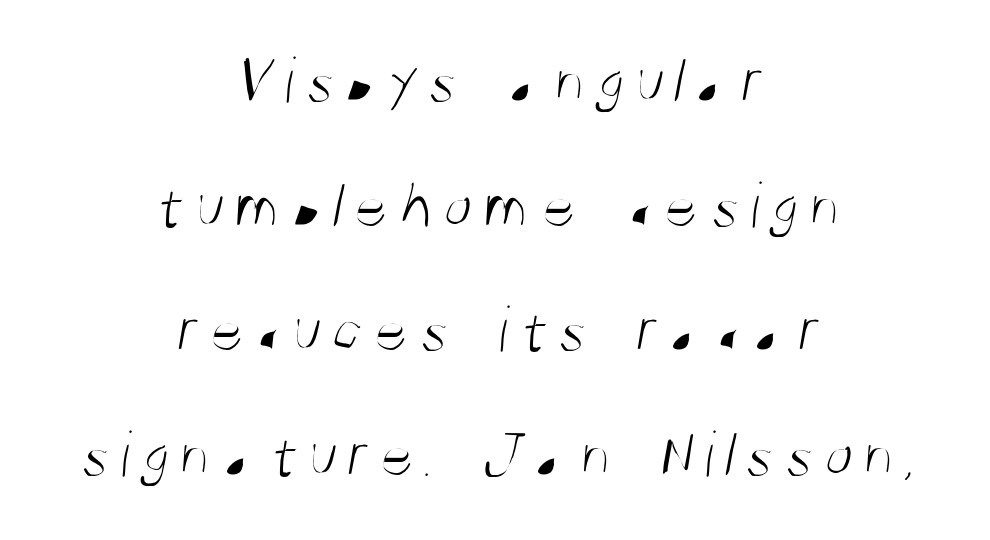
Underline: absent. Do the characters align in a grid? No, the font is proportional. The typesetter chose a symmetrical, centered arrangement here. The strokes are not fattened; the text isn't bold. You can tell from the bare stems that sans-serif type was used.
